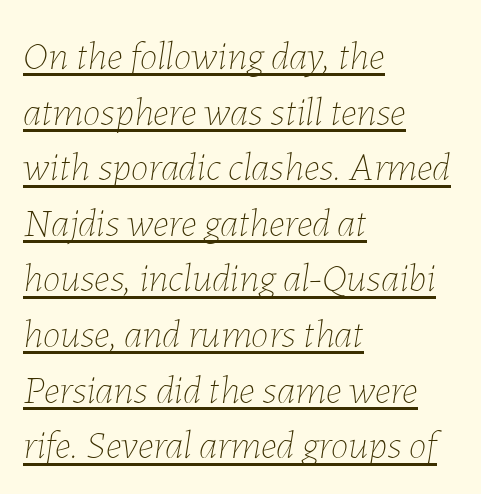
{"italic": "yes", "lean": "right", "slant_degrees": 7, "bold": "no", "weight": "thin", "width": "normal", "stroke_contrast": "low", "x_height": "medium", "monospaced": "no", "underline": "yes", "align": "left", "line_spacing": "normal", "line_spacing_ratio": 1.39, "letter_spacing": "normal", "letter_spacing_em": 0.0, "glyph_px": 40}
